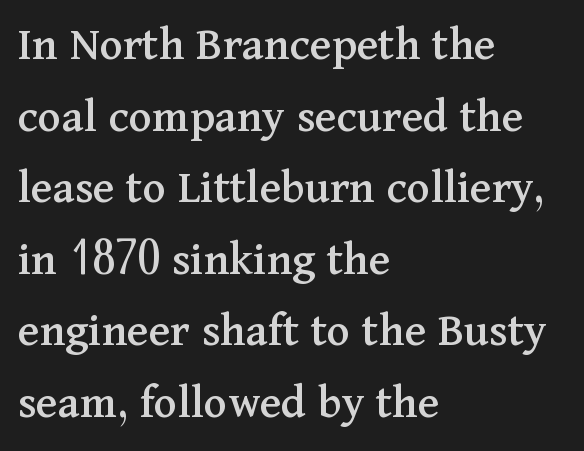
The image shows 49 px serif type, upright; set left-aligned, normal line spacing (1.46x), normal letter spacing, not underlined; medium stroke contrast and a medium x-height.
